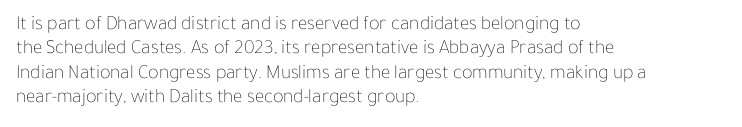
The image shows 20 px text type, upright; set left-aligned, line spacing 1.22x, normal letter spacing, not underlined.
